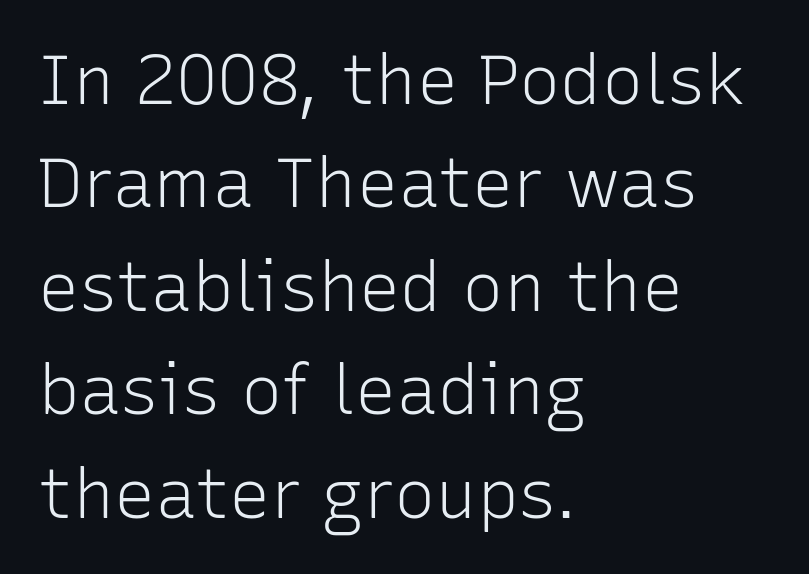
Q: Is the text bold? A: No.
Q: Is the text italic (slanted)? A: No, it is upright.
Q: Is the typeface a serif or a sans-serif typeface? A: Sans-serif.
Q: Is the text underlined? A: No.
Q: How is the paragraph aligned? A: Left-aligned.
Q: Is the spacing between letters normal or unusually wide? A: Normal.
Q: Is the spacing between lines tight, normal or loose? A: Normal.
Q: Width (condensed, normal, or wide)? A: Normal.
Q: Stroke contrast? A: Low.
Q: x-height? A: Medium.
Q: Monospaced? A: No.
